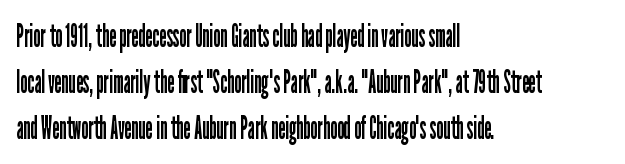
{"serif": "no", "italic": "no", "bold": "no", "weight": "regular", "width": "condensed", "stroke_contrast": "low", "x_height": "medium", "monospaced": "no", "underline": "no", "align": "left", "line_spacing": "normal", "line_spacing_ratio": 1.44, "letter_spacing": "normal", "letter_spacing_em": 0.0, "glyph_px": 32}
